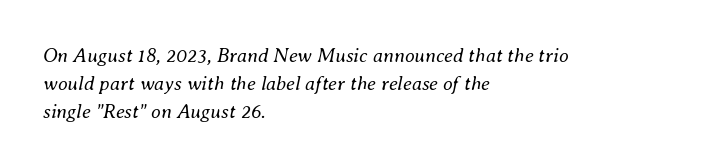
These lines stack with their left ends in a neat column. The line-height multiplier appears to be the usual default. Plain, unruled lines of type. The text carries the slant typical of an italic or oblique font.
